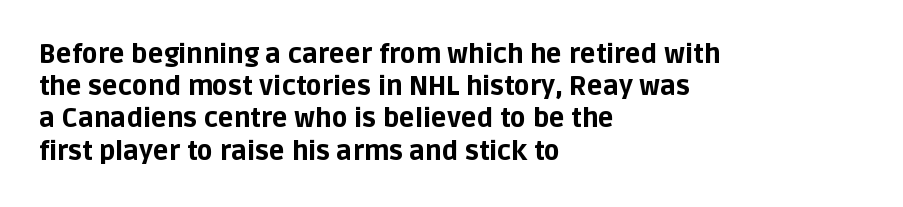
Descenders hang freely into open space. Rendered with straight, roman letterforms. The strokes are fattened all the way to bold. This rendering uses left alignment, leaving the right contour irregular.
